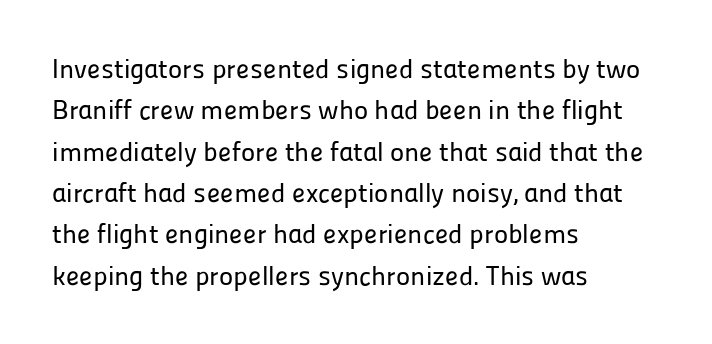
The image shows 27 px text type, upright; set left-aligned, normal line spacing (1.53x), normal letter spacing, not underlined.
